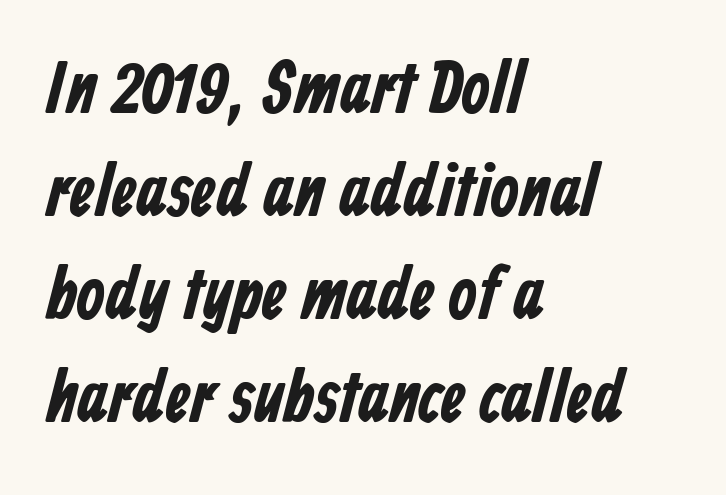
The image shows 74 px bold, condensed sans-serif type; set left-aligned, normal line spacing (1.39x), normal letter spacing, not underlined; low stroke contrast and a medium x-height.
